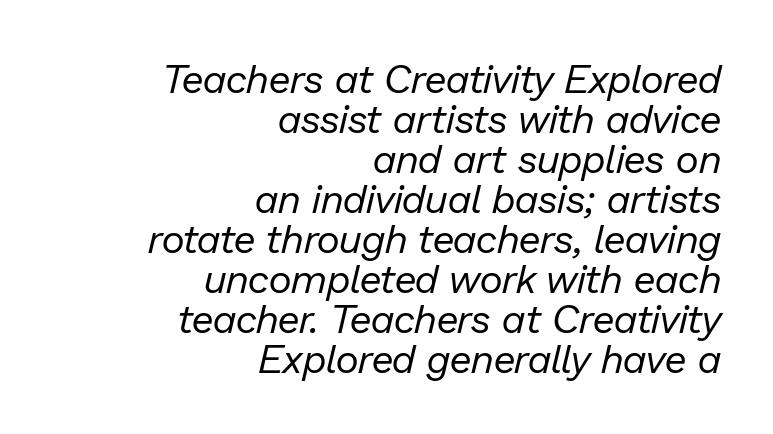
{"italic": "yes", "lean": "right", "slant_degrees": 13, "bold": "no", "weight": "regular", "width": "normal", "stroke_contrast": "low", "x_height": "medium", "monospaced": "no", "underline": "no", "align": "right", "line_spacing": "tight", "line_spacing_ratio": 1.0, "letter_spacing": "normal", "letter_spacing_em": 0.0, "glyph_px": 40}
